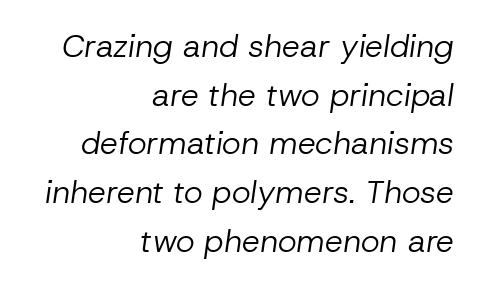
The image shows 32 px regular-weight type, italic (leaning right); set right-aligned, normal line spacing (1.52x), normal letter spacing, not underlined; low stroke contrast and a medium x-height.
